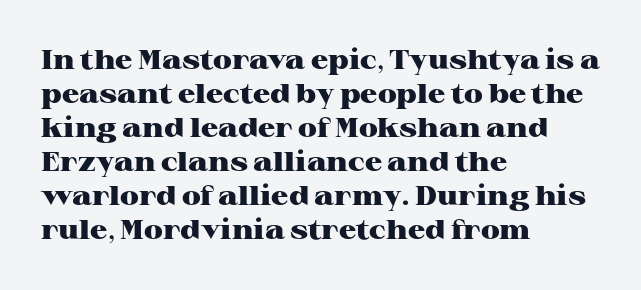
Does the weight exceed regular? Yes, all the way to bold. Short note: letters normally spaced. The space beneath each line is pristine and unruled. The typesetter chose a ragged-right arrangement here. Posture: vertical. The passage shown stacks its lines at a standard gap.
